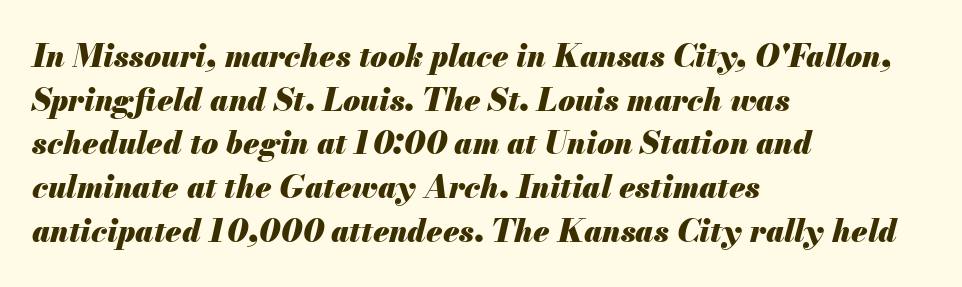
Italic: yes, the glyphs are oblique. These lines keep a tight, regular rhythm from letter to letter. The passage shown is emphatically bold. Varying glyph widths throughout — classic text-font behaviour. Normally led — the rows are evenly, conventionally spaced. A bare baseline throughout the passage.
